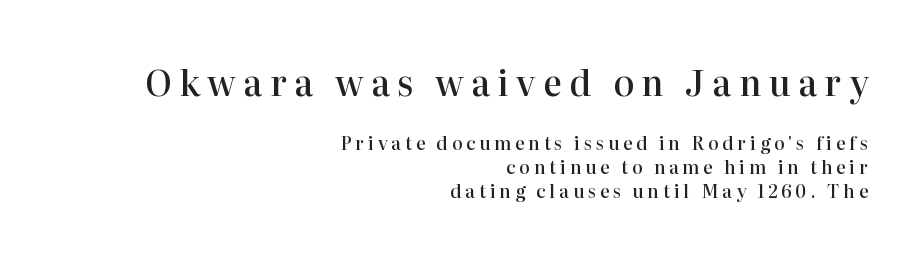
{"serif": "yes", "italic": "no", "bold": "semi", "weight": "semibold", "width": "normal", "stroke_contrast": "high", "x_height": "medium", "monospaced": "no", "underline": "no", "align": "right", "line_spacing": "normal", "line_spacing_ratio": 1.32, "letter_spacing": "wide", "letter_spacing_em": 0.21, "larger_block": "first", "size_ratio": 1.94, "glyph_px": 35}
